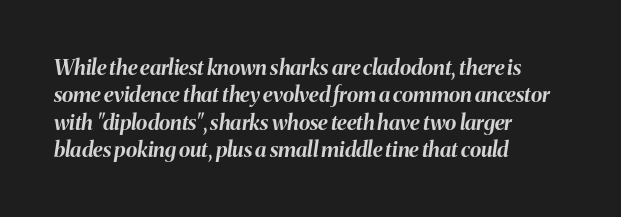
Q: Is the text bold? A: Yes.
Q: Is the text italic (slanted)? A: Yes, it leans right by about 8 degrees.
Q: Is the text underlined? A: No.
Q: How is the paragraph aligned? A: Left-aligned.
Q: Is the spacing between letters normal or unusually wide? A: Normal.
Q: Is the spacing between lines tight, normal or loose? A: Normal.
